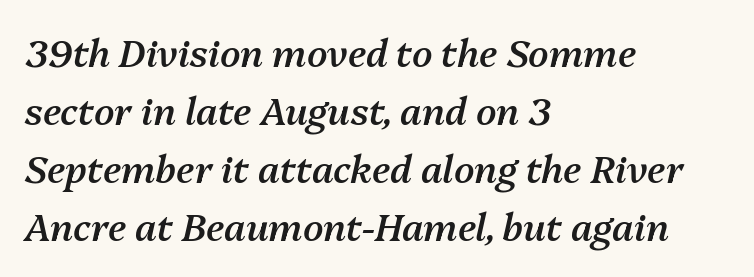
This is moderately heavy type, rendered in semibold. Successive baselines arrive at the customary interval. Notice how the passage keeps a crisp vertical edge on the left only. This sample has the flowing, uneven cadence of proportional lettering. The letters sit at their default tracking, neither squeezed nor spread. Check the space under the baseline: it is left empty.
